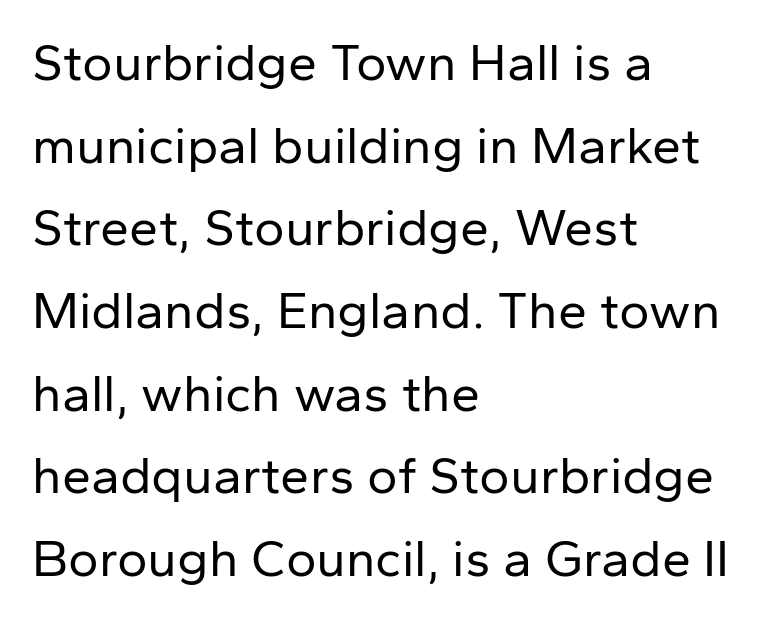
The image shows 52 px regular-weight sans-serif type, upright; set left-aligned, normal line spacing (1.59x), normal letter spacing, not underlined; low stroke contrast and a medium x-height.
